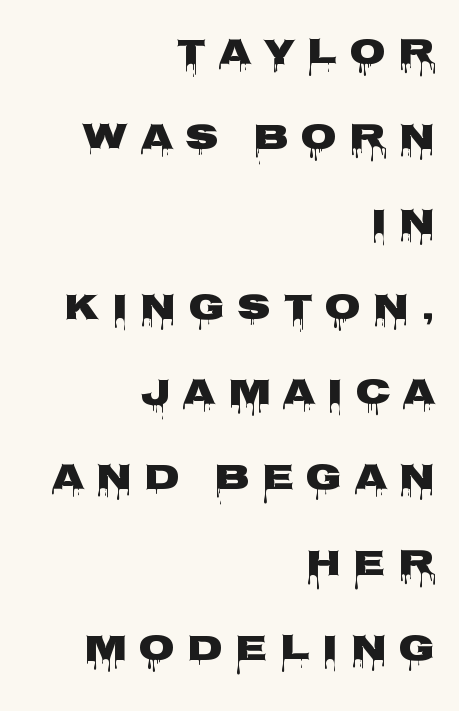
The image shows 37 px heavy, wide sans-serif type, upright; set right-aligned, loose line spacing (2.3x), unusually wide letter spacing (+0.33 em), not underlined; low stroke contrast and a large x-height.
